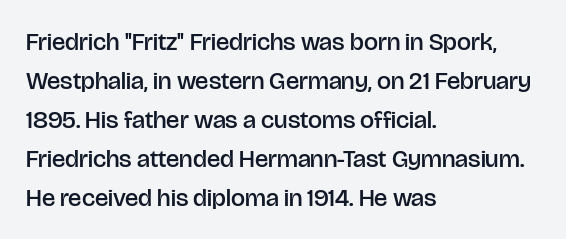
{"italic": "no", "bold": "semi", "underline": "no", "align": "left", "line_spacing": "normal", "line_spacing_ratio": 1.56, "letter_spacing": "normal", "letter_spacing_em": 0.0, "glyph_px": 25}
